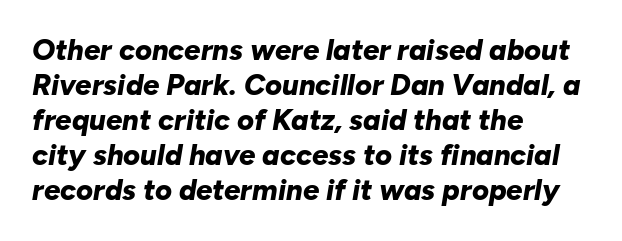
The image shows 29 px bold type, italic (leaning right); set left-aligned, line spacing 1.21x, normal letter spacing, not underlined; low stroke contrast and a medium x-height.
